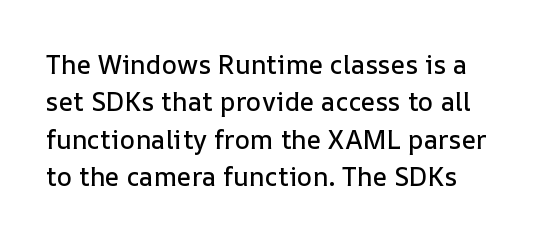
The image shows 26 px text type, upright; set normal line spacing (1.44x), normal letter spacing, not underlined.
